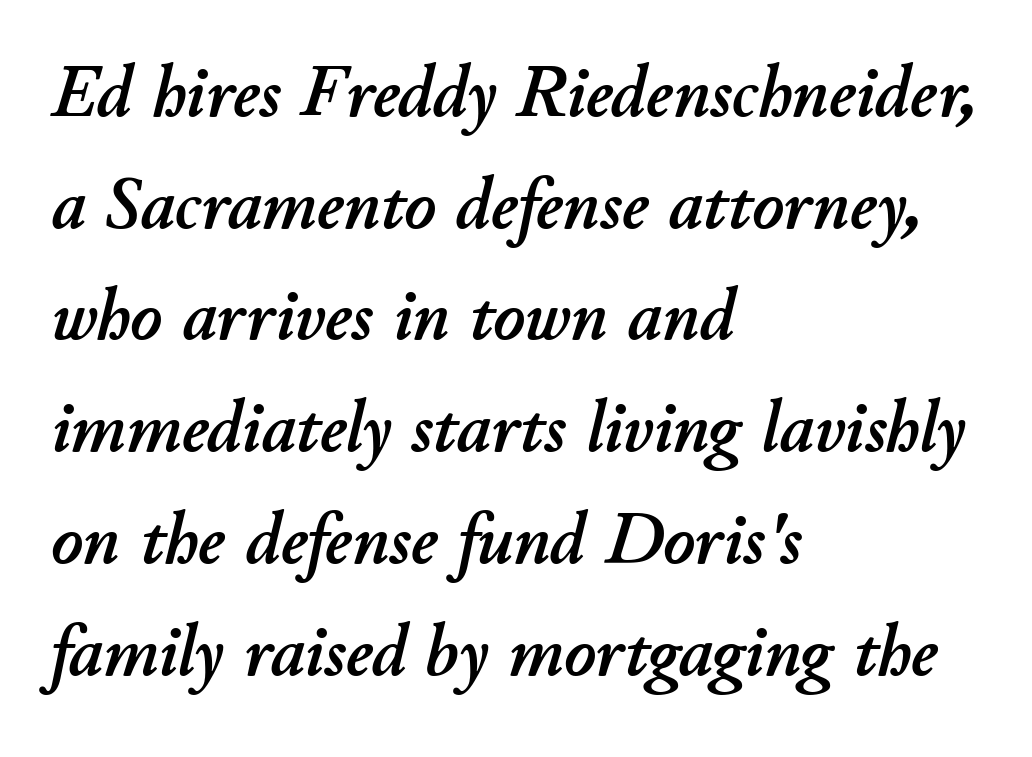
Q: Is the text italic (slanted)? A: Yes, it leans right by about 11 degrees.
Q: Is the text underlined? A: No.
Q: How is the paragraph aligned? A: Left-aligned.
Q: Is the spacing between letters normal or unusually wide? A: Normal.
Q: Is the spacing between lines tight, normal or loose? A: Normal.
Q: Width (condensed, normal, or wide)? A: Normal.
Q: Stroke contrast? A: Low.
Q: x-height? A: Small.
Q: Monospaced? A: No.
